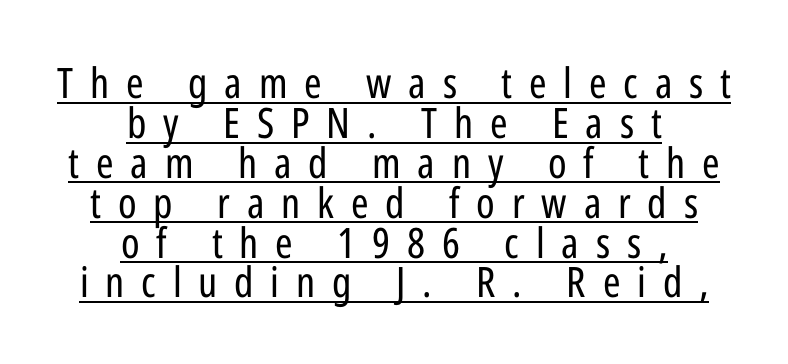
The image shows 42 px regular-weight, condensed sans-serif type, upright; set centered, tight line spacing (0.95x), unusually wide letter spacing (+0.4 em), underlined; low stroke contrast and a medium x-height.
